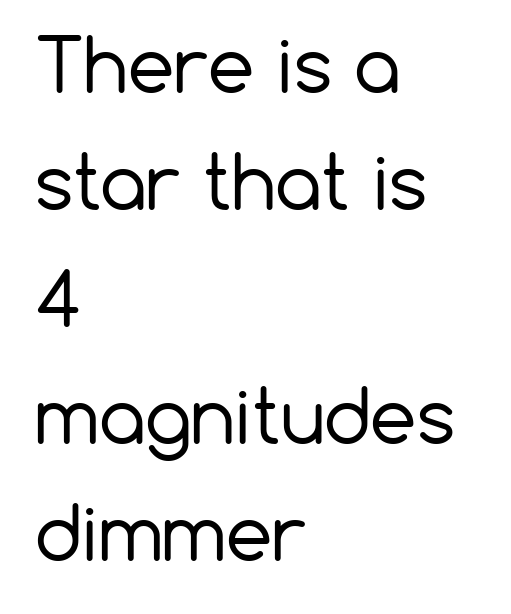
The characters display no serif detailing; their extremities are plain. In terms of letterspacing, this is plain default setting. In terms of posture, this sample is upright. No word sits above an underline. Where is the straight margin? On the left.
